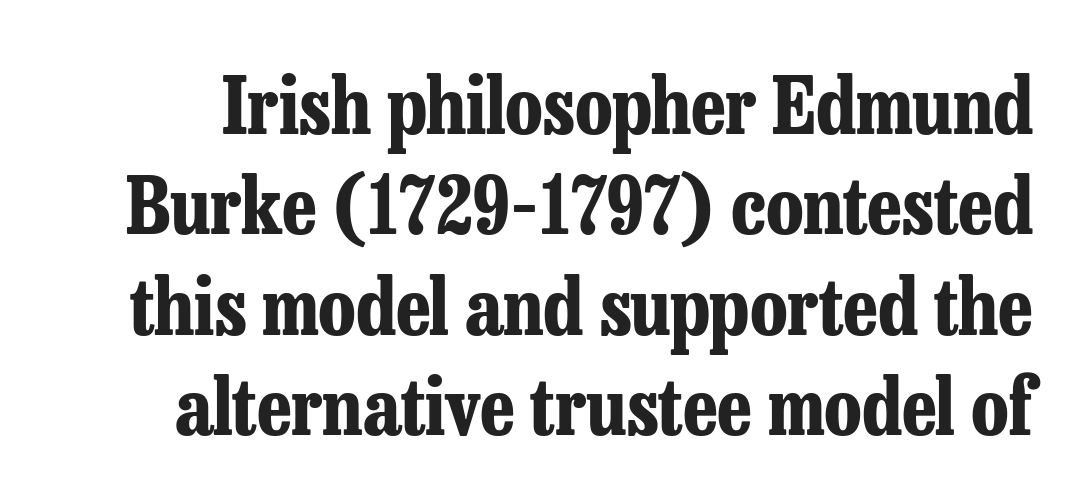
Q: Is the text bold? A: Yes.
Q: Is the text italic (slanted)? A: No, it is upright.
Q: Is the typeface a serif or a sans-serif typeface? A: Serif.
Q: Is the text underlined? A: No.
Q: Is the spacing between letters normal or unusually wide? A: Normal.
Q: Is the spacing between lines tight, normal or loose? A: Normal.
Q: Width (condensed, normal, or wide)? A: Condensed.
Q: Stroke contrast? A: Low.
Q: x-height? A: Medium.
Q: Monospaced? A: No.
